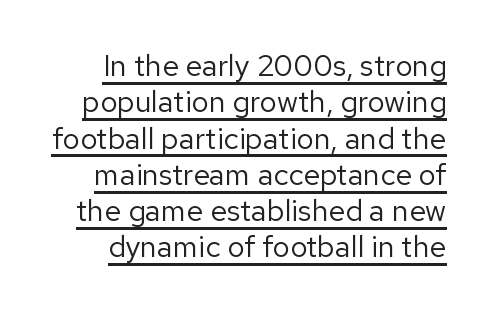
{"serif": "no", "italic": "no", "bold": "no", "weight": "regular", "width": "normal", "stroke_contrast": "low", "x_height": "medium", "monospaced": "no", "underline": "yes", "line_spacing_ratio": 1.21, "letter_spacing": "normal", "letter_spacing_em": 0.0, "glyph_px": 30}
